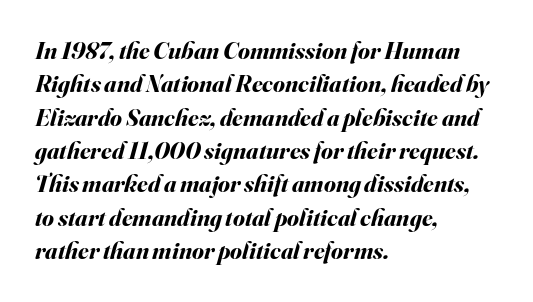
{"italic": "yes", "lean": "right", "slant_degrees": 16, "bold": "yes", "underline": "no", "align": "left", "line_spacing": "normal", "line_spacing_ratio": 1.39, "letter_spacing": "normal", "letter_spacing_em": 0.0, "glyph_px": 24}
